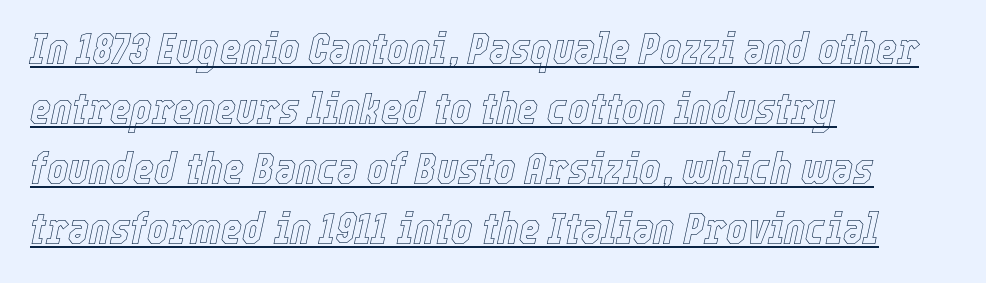
{"italic": "yes", "lean": "right", "slant_degrees": 12, "width": "condensed", "x_height": "medium", "monospaced": "no", "underline": "yes", "align": "left", "line_spacing": "normal", "line_spacing_ratio": 1.33, "letter_spacing": "normal", "letter_spacing_em": 0.0, "glyph_px": 45}
